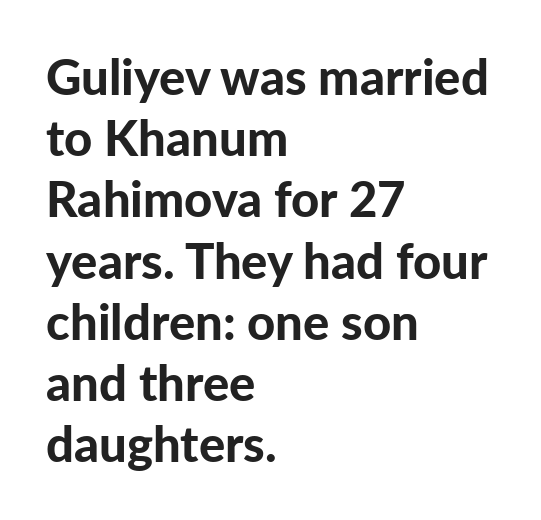
{"serif": "no", "italic": "no", "bold": "yes", "weight": "bold", "width": "normal", "stroke_contrast": "low", "x_height": "medium", "monospaced": "no", "underline": "no", "align": "left", "line_spacing": "normal", "line_spacing_ratio": 1.25, "letter_spacing": "normal", "letter_spacing_em": 0.0, "glyph_px": 49}
